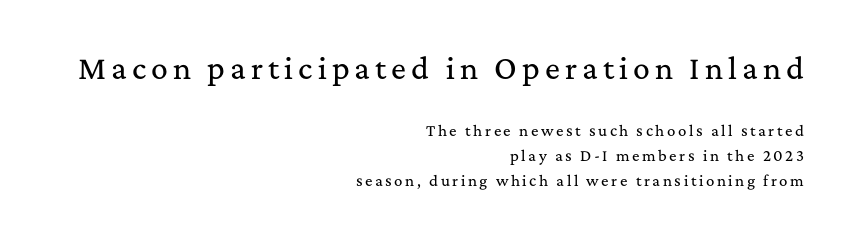
Each letter keeps its own natural width here, so spacing adapts to shape. The designer gave the opening block more size than the closing block. Words float on clear page, feet unadorned. The typesetter chose a ragged-left arrangement here. It's the straight-up-and-down kind of type. Yep, those are serifs on the letters.
